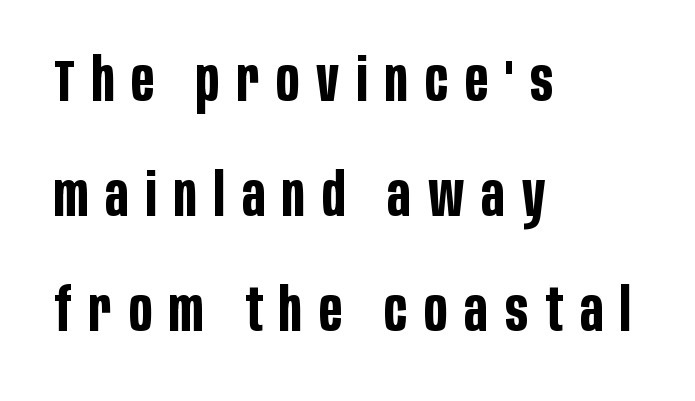
This is heavy type, rendered in bold. The gap between lines stays unmarked. Is this a fixed-width face? No — the glyphs have proportional, varying widths. Students, note that the glyphs here are deliberately spaced far apart. A great deal of white space separates one row of letters from the next.
